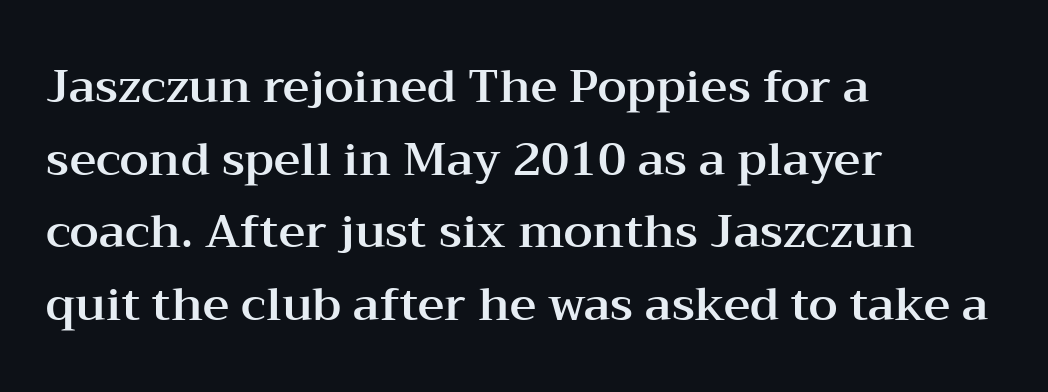
Serifs: yes, visible at the terminals of the letterforms. Upright lettering throughout. Characters follow at the spacing the type designer built in. These lines are rendered in a variable-pitch font. Letters rest on an invisible, unmarked baseline. The ragged edge is on the right, which tells us the setting is flush left.
